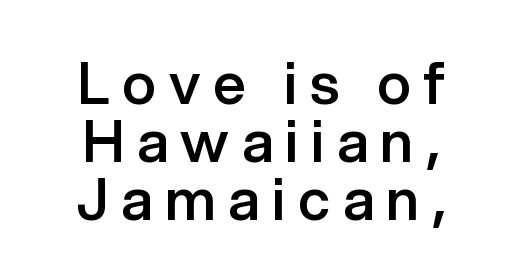
Q: Is the text bold? A: Semi-bold.
Q: Is the text italic (slanted)? A: No, it is upright.
Q: Is the typeface a serif or a sans-serif typeface? A: Sans-serif.
Q: Is the text underlined? A: No.
Q: How is the paragraph aligned? A: Centered.
Q: Is the spacing between letters normal or unusually wide? A: Unusually wide.
Q: Is the spacing between lines tight, normal or loose? A: Tight.
Q: Width (condensed, normal, or wide)? A: Normal.
Q: Stroke contrast? A: Low.
Q: x-height? A: Medium.
Q: Monospaced? A: No.
